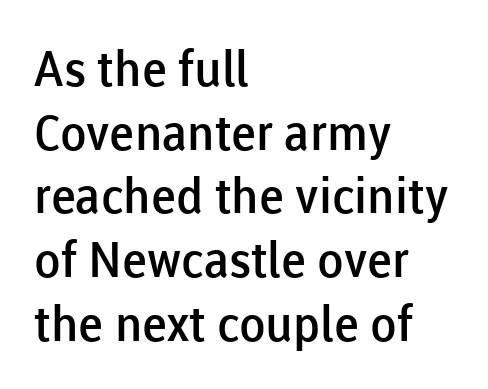
Q: Is the text bold? A: Semi-bold.
Q: Is the text italic (slanted)? A: No, it is upright.
Q: Is the typeface a serif or a sans-serif typeface? A: Sans-serif.
Q: Is the text underlined? A: No.
Q: How is the paragraph aligned? A: Left-aligned.
Q: Is the spacing between letters normal or unusually wide? A: Normal.
Q: Is the spacing between lines tight, normal or loose? A: Normal.
Q: Width (condensed, normal, or wide)? A: Normal.
Q: Stroke contrast? A: Low.
Q: x-height? A: Medium.
Q: Monospaced? A: No.
